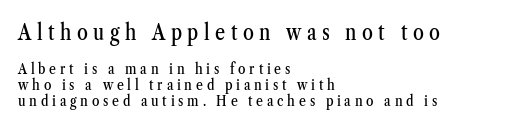
Q: Is the text italic (slanted)? A: No, it is upright.
Q: Is the text underlined? A: No.
Q: How is the paragraph aligned? A: Left-aligned.
Q: Is the spacing between letters normal or unusually wide? A: Unusually wide.
Q: Is the spacing between lines tight, normal or loose? A: Tight.
Q: Which block of text is set in a larger size, the first (top) or the second (bottom)? A: The first (top) one.
